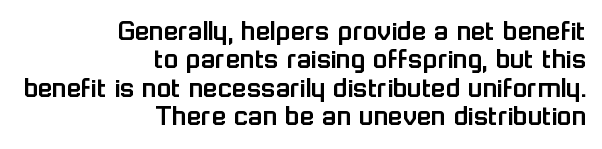
Spacing between characters is what you'd get straight out of the box. Lines of text with bare space underneath. You could barely slide anything between these rows. The designer went with a sans here, leaving each stem footless. Note the varied advance widths — an 'i' is clearly narrower than an 'm'. This sample is right-justified, so line beginnings fall wherever the words allow.
